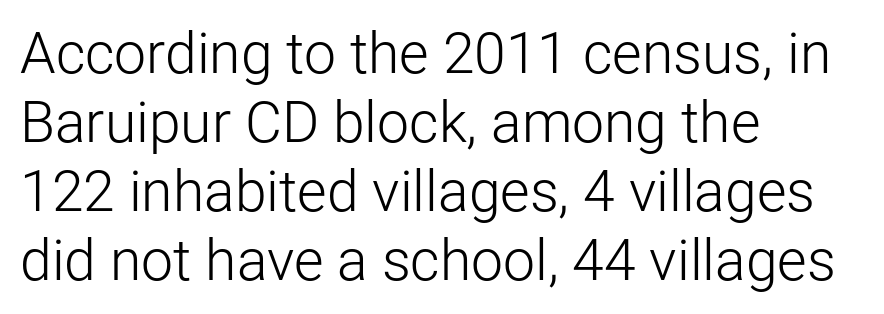
The image shows 57 px light sans-serif type, upright; set left-aligned, line spacing 1.21x, normal letter spacing, not underlined; low stroke contrast and a medium x-height.
